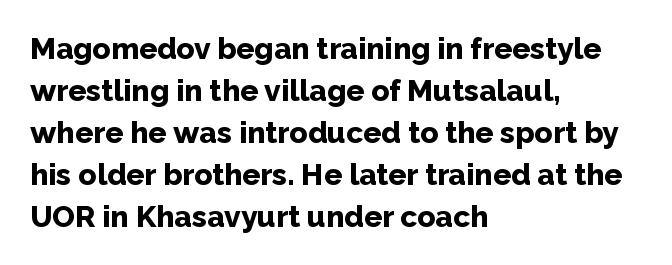
The lines sit at an ordinary, default distance from one another. Each glyph is drawn with heavy, bold strokes. Is there any slant? The stems are plumb. Descender tails drop into unmarked territory.
